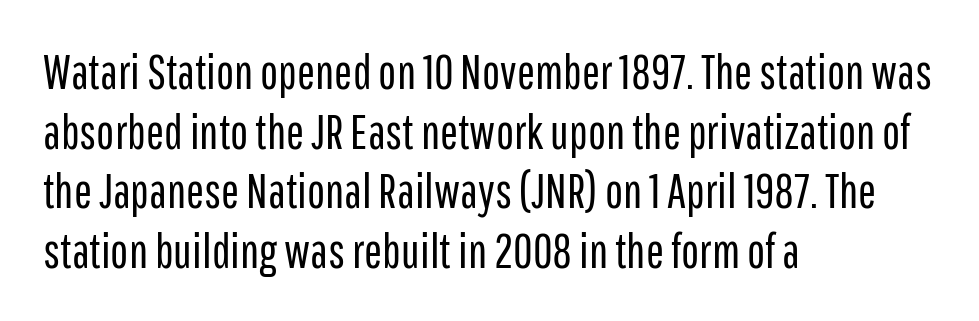
The string is rendered with underlining switched off. You could not count columns in this text — the font is proportionally spaced. There is no visible air inserted between adjacent glyphs. You can tell it's not italic because the verticals are truly vertical. The strokes are not fattened; the text isn't bold.
